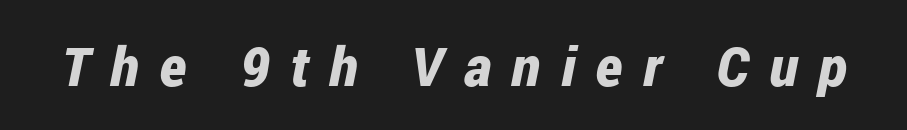
Q: Is the text bold? A: Yes.
Q: Is the text italic (slanted)? A: Yes, it leans right by about 12 degrees.
Q: Is the text underlined? A: No.
Q: Is the spacing between letters normal or unusually wide? A: Unusually wide.
Q: Width (condensed, normal, or wide)? A: Condensed.
Q: Stroke contrast? A: Low.
Q: x-height? A: Medium.
Q: Monospaced? A: No.
